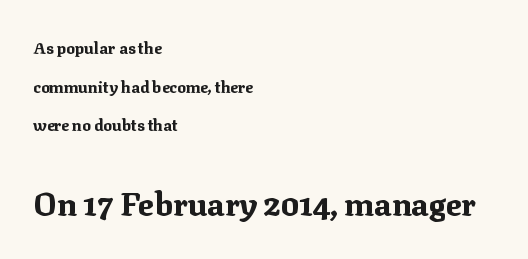
Q: Is the text bold? A: Yes.
Q: Is the text italic (slanted)? A: No, it is upright.
Q: Is the typeface a serif or a sans-serif typeface? A: Serif.
Q: Is the text underlined? A: No.
Q: How is the paragraph aligned? A: Left-aligned.
Q: Is the spacing between letters normal or unusually wide? A: Normal.
Q: Is the spacing between lines tight, normal or loose? A: Loose.
Q: Which block of text is set in a larger size, the first (top) or the second (bottom)? A: The second (bottom) one.
Q: Width (condensed, normal, or wide)? A: Normal.
Q: Stroke contrast? A: Medium.
Q: x-height? A: Medium.
Q: Monospaced? A: No.
